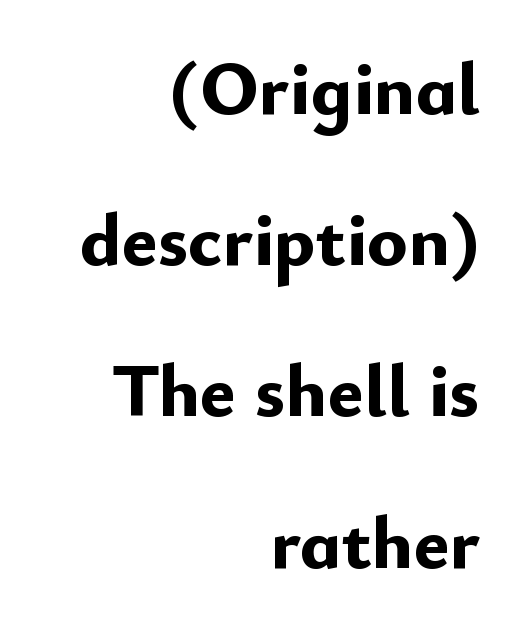
Q: Is the text bold? A: Yes.
Q: Is the text italic (slanted)? A: No, it is upright.
Q: Is the typeface a serif or a sans-serif typeface? A: Sans-serif.
Q: Is the text underlined? A: No.
Q: How is the paragraph aligned? A: Right-aligned.
Q: Is the spacing between letters normal or unusually wide? A: Normal.
Q: Is the spacing between lines tight, normal or loose? A: Loose.
Q: Width (condensed, normal, or wide)? A: Normal.
Q: Stroke contrast? A: Low.
Q: x-height? A: Small.
Q: Monospaced? A: No.
